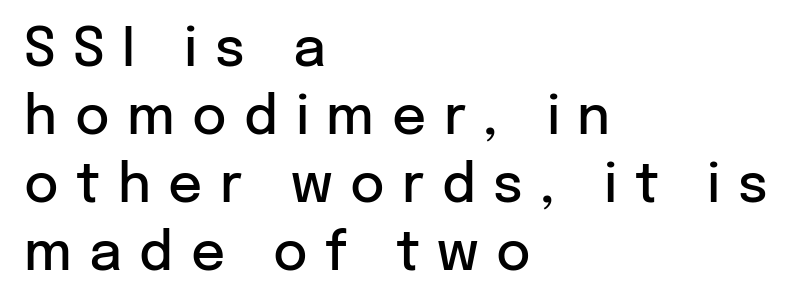
{"serif": "no", "italic": "no", "bold": "semi", "weight": "semibold", "width": "normal", "stroke_contrast": "low", "x_height": "medium", "monospaced": "no", "underline": "no", "align": "left", "line_spacing": "normal", "line_spacing_ratio": 1.28, "letter_spacing": "wide", "letter_spacing_em": 0.33, "glyph_px": 53}
